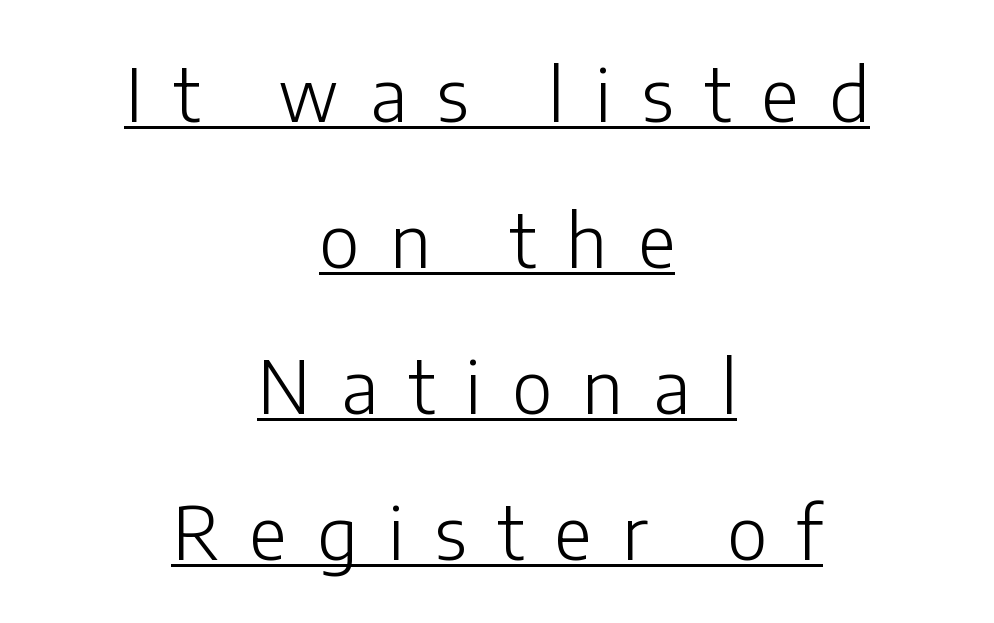
The letterforms stand isolated, each surrounded by extra space. Nope, no serifs anywhere on these letters. The face used here is proportionally spaced, like ordinary book or web type. The setting favours the middle, as headings and verse often do.
